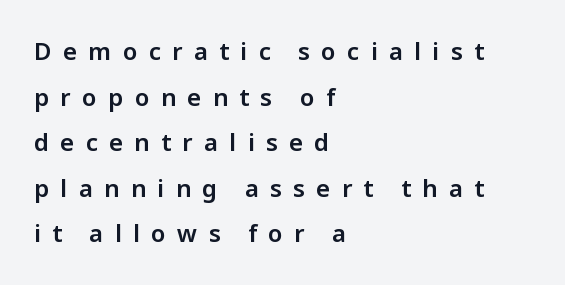
Q: Is the text italic (slanted)? A: No, it is upright.
Q: Is the text underlined? A: No.
Q: How is the paragraph aligned? A: Left-aligned.
Q: Is the spacing between letters normal or unusually wide? A: Unusually wide.
Q: Is the spacing between lines tight, normal or loose? A: Loose.
